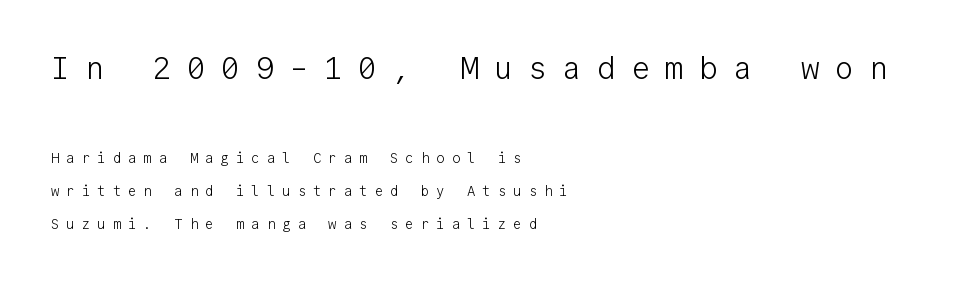
{"serif": "no", "italic": "no", "bold": "no", "weight": "light", "width": "normal", "stroke_contrast": "low", "x_height": "medium", "monospaced": "yes", "underline": "no", "align": "left", "line_spacing": "loose", "line_spacing_ratio": 2.38, "letter_spacing": "wide", "letter_spacing_em": 0.5, "larger_block": "first", "size_ratio": 2.21, "glyph_px": 31}
